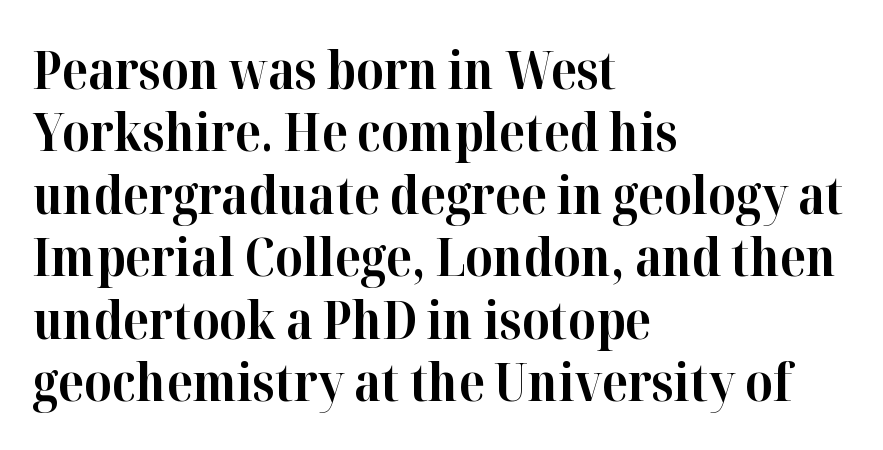
Q: Is the text bold? A: Yes.
Q: Is the text italic (slanted)? A: No, it is upright.
Q: Is the typeface a serif or a sans-serif typeface? A: Serif.
Q: Is the text underlined? A: No.
Q: How is the paragraph aligned? A: Left-aligned.
Q: Is the spacing between letters normal or unusually wide? A: Normal.
Q: Width (condensed, normal, or wide)? A: Normal.
Q: Stroke contrast? A: High.
Q: x-height? A: Medium.
Q: Monospaced? A: No.
